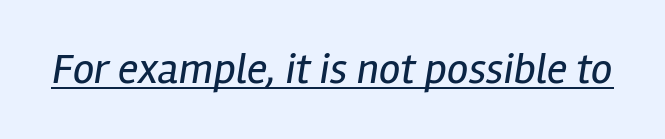
Q: Is the text bold? A: No.
Q: Is the text italic (slanted)? A: Yes, it leans right by about 12 degrees.
Q: Is the text underlined? A: Yes.
Q: Is the spacing between letters normal or unusually wide? A: Normal.
Q: Width (condensed, normal, or wide)? A: Condensed.
Q: Stroke contrast? A: Low.
Q: x-height? A: Medium.
Q: Monospaced? A: No.
